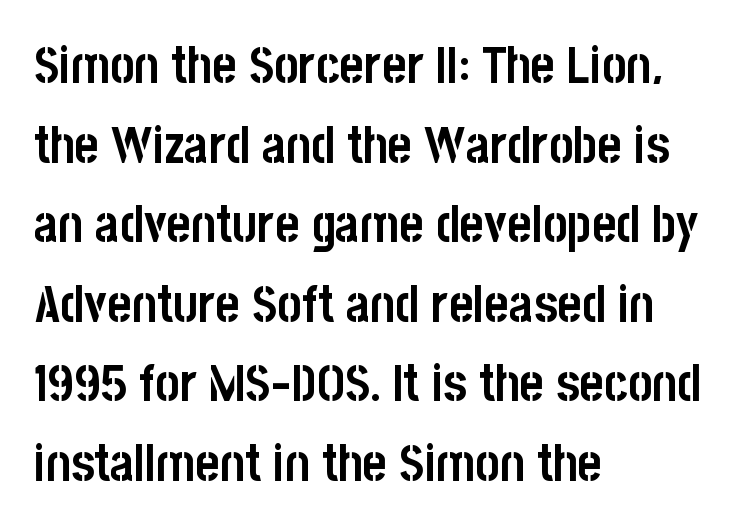
{"serif": "no", "italic": "no", "bold": "yes", "weight": "semibold", "width": "condensed", "stroke_contrast": "low", "x_height": "large", "monospaced": "no", "underline": "no", "align": "left", "line_spacing": "normal", "line_spacing_ratio": 1.53, "letter_spacing": "normal", "letter_spacing_em": 0.0, "glyph_px": 52}
